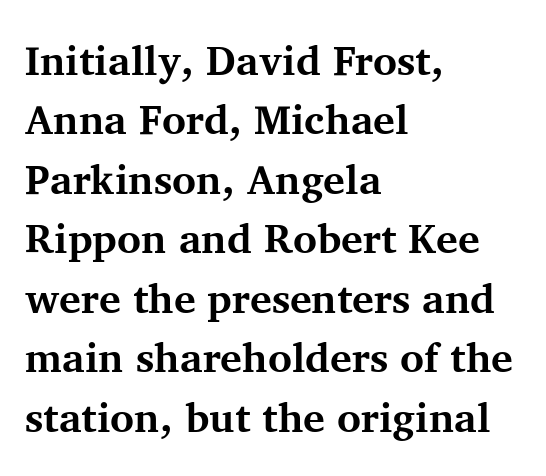
Q: Is the text bold? A: Yes.
Q: Is the text italic (slanted)? A: No, it is upright.
Q: Is the typeface a serif or a sans-serif typeface? A: Serif.
Q: Is the text underlined? A: No.
Q: How is the paragraph aligned? A: Left-aligned.
Q: Is the spacing between letters normal or unusually wide? A: Normal.
Q: Is the spacing between lines tight, normal or loose? A: Normal.
Q: Width (condensed, normal, or wide)? A: Normal.
Q: Stroke contrast? A: Medium.
Q: x-height? A: Medium.
Q: Monospaced? A: No.
